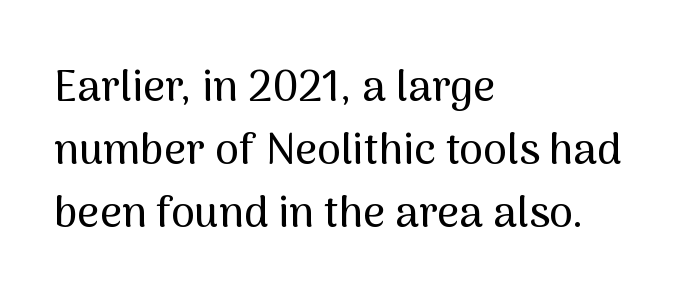
{"serif": "no", "italic": "no", "width": "normal", "stroke_contrast": "medium", "x_height": "medium", "monospaced": "no", "underline": "no", "align": "left", "line_spacing": "normal", "line_spacing_ratio": 1.47, "letter_spacing": "normal", "letter_spacing_em": 0.0, "glyph_px": 43}
